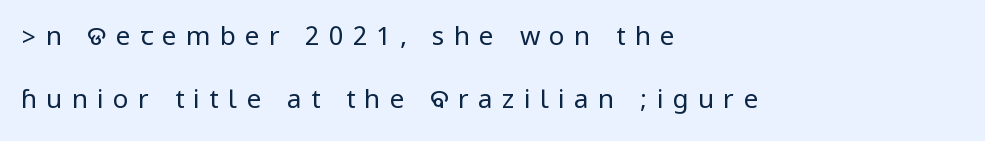
The image shows 26 px text type, upright; set left-aligned, loose line spacing (2.43x), unusually wide letter spacing (+0.36 em), not underlined.
